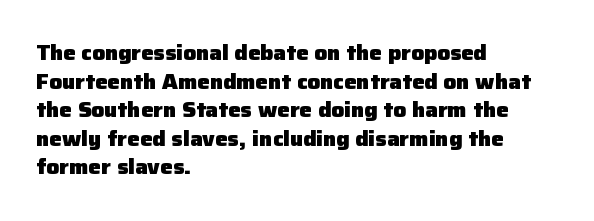
Q: Is the text bold? A: Yes.
Q: Is the text italic (slanted)? A: No, it is upright.
Q: Is the text underlined? A: No.
Q: How is the paragraph aligned? A: Left-aligned.
Q: Is the spacing between letters normal or unusually wide? A: Normal.
Q: Is the spacing between lines tight, normal or loose? A: Normal.
